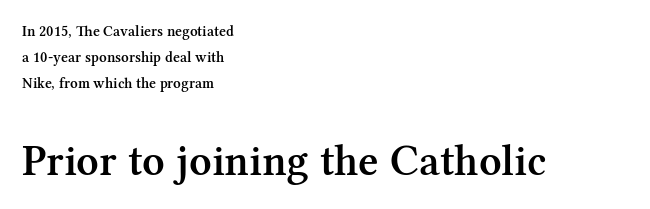
{"serif": "yes", "italic": "no", "bold": "semi", "weight": "semibold", "width": "normal", "stroke_contrast": "medium", "x_height": "medium", "monospaced": "no", "underline": "no", "align": "left", "line_spacing_ratio": 1.73, "letter_spacing": "normal", "letter_spacing_em": 0.0, "larger_block": "second", "size_ratio": 2.93, "glyph_px": 44}
